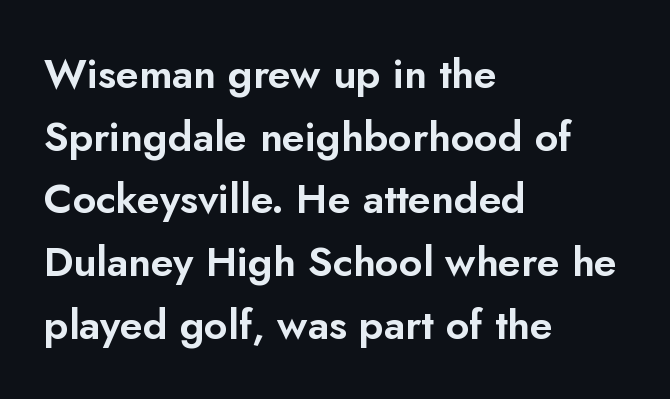
In terms of letterform style, serifs are entirely absent. Posture: vertical. Beneath every word, the page is bare. Varying glyph widths throughout — classic text-font behaviour.
